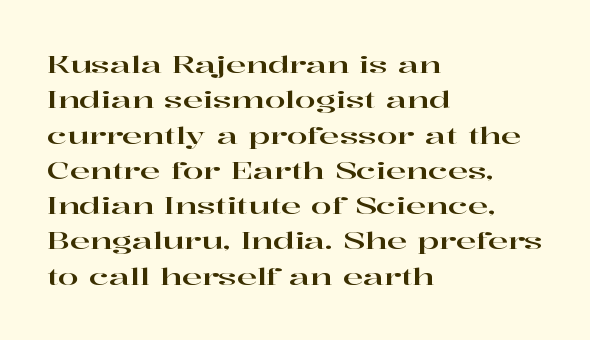
Q: Is the text italic (slanted)? A: No, it is upright.
Q: Is the text underlined? A: No.
Q: How is the paragraph aligned? A: Left-aligned.
Q: Is the spacing between letters normal or unusually wide? A: Normal.
Q: Is the spacing between lines tight, normal or loose? A: Normal.
